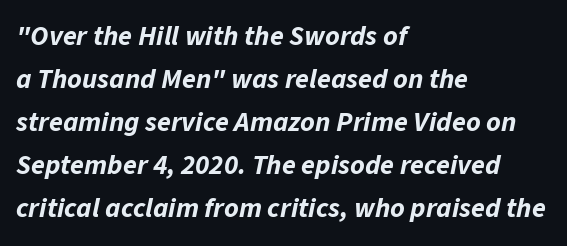
{"italic": "yes", "lean": "right", "slant_degrees": 11, "bold": "yes", "weight": "bold", "width": "normal", "stroke_contrast": "low", "x_height": "medium", "monospaced": "no", "underline": "no", "align": "left", "line_spacing": "normal", "line_spacing_ratio": 1.54, "letter_spacing": "normal", "letter_spacing_em": 0.0, "glyph_px": 28}
